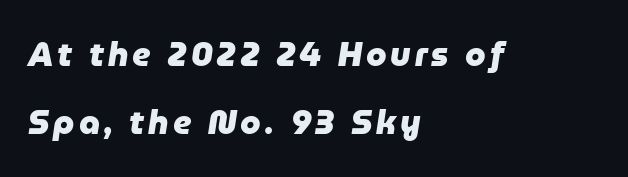
Quick note: interline space is abundant. Any mark beneath the type? The region is blank. Every row of glyphs begins at an identical x-position on the left. Yep, that's italic — everything's leaning.
